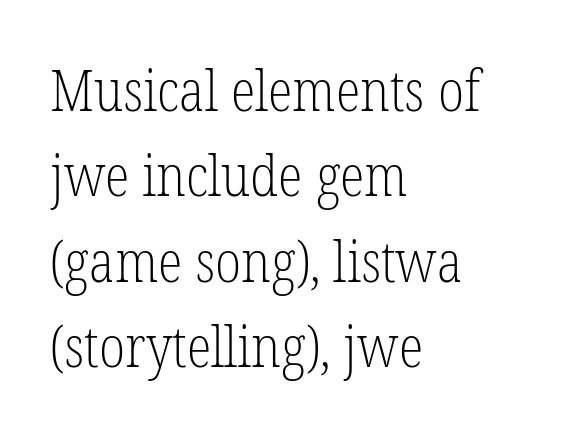
It's the straight-up-and-down kind of type. These lines are rendered in a variable-pitch font. Unmarked baselines from the first word to the last. The glyphs in this specimen are seriffed.
